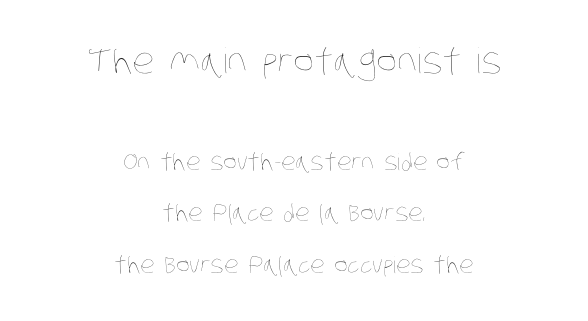
The image shows 35 px thin, condensed type; set centered, loose line spacing (2.23x), normal letter spacing, not underlined; the first (top) block is 1.52x larger; low stroke contrast and a large x-height.
